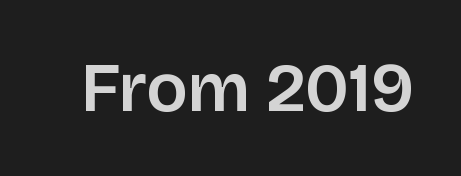
Has an underline been added? It has not. The letters sit at their default tracking, neither squeezed nor spread. It's the straight-up-and-down kind of type. Unlike a traditional serif, this face leaves its strokes unadorned. A typesetter would call this proportional, since set widths differ per character.
